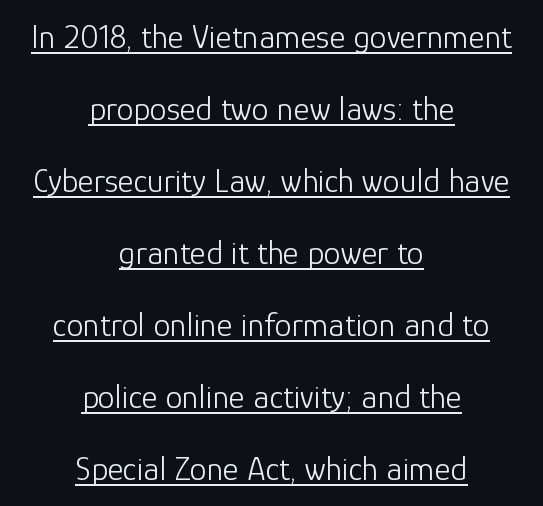
The image shows 34 px light sans-serif type, upright; set centered, loose line spacing (2.12x), normal letter spacing, underlined; low stroke contrast and a medium x-height.
